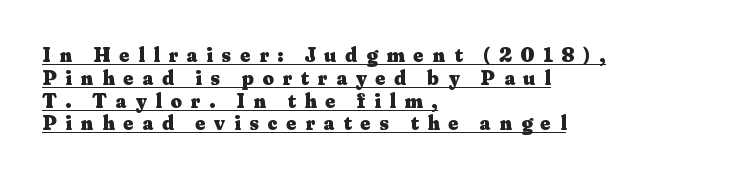
Horizontally, the lines are justified to the leading edge only. These lines were composed using upright roman letters. Underline: present. Regarding leading, the lines here are crowded together.
